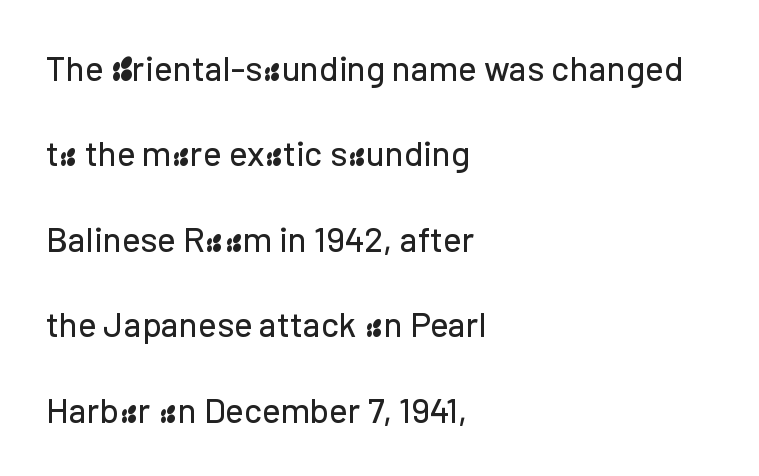
Lines of text with bare space underneath. Vertical strokes here are truly vertical. A typesetter would call this proportional, since set widths differ per character. Type style note: lacks serifs. Is the block centered? No — it sits flush against the left margin.
